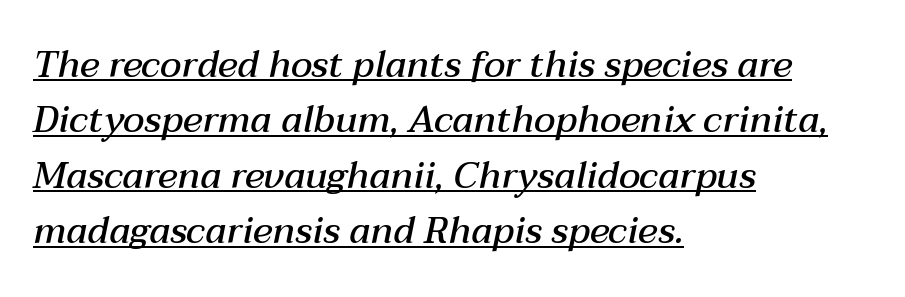
{"italic": "yes", "lean": "right", "slant_degrees": 12, "bold": "semi", "weight": "semibold", "width": "normal", "stroke_contrast": "medium", "x_height": "medium", "monospaced": "no", "underline": "yes", "align": "left", "line_spacing": "normal", "line_spacing_ratio": 1.5, "letter_spacing": "normal", "letter_spacing_em": 0.0, "glyph_px": 37}
